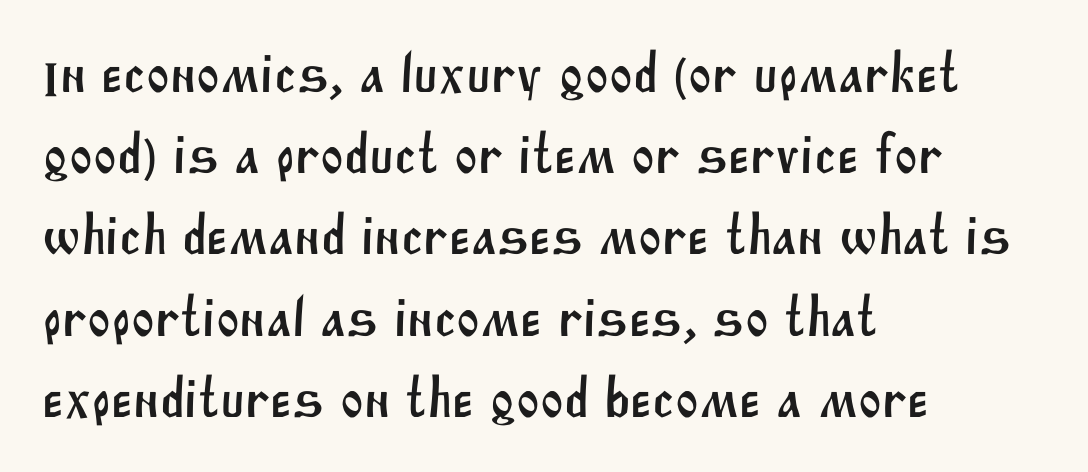
A student would call this left alignment; a typographer would say flush left, rag right. Nothing sits at the stroke ends, so this counts as sans-serif. The string is rendered with underlining switched off. You could not count columns in this text — the font is proportionally spaced. The leading is moderate, giving the passage an even texture. Glyph-to-glyph distance matches everyday printed text.
